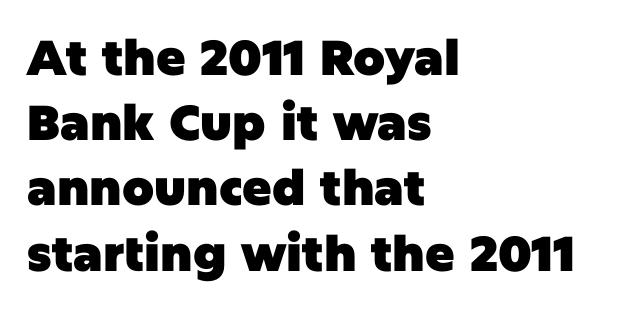
{"serif": "no", "italic": "no", "bold": "yes", "weight": "heavy", "width": "normal", "stroke_contrast": "low", "x_height": "large", "monospaced": "no", "underline": "no", "align": "left", "line_spacing": "normal", "line_spacing_ratio": 1.33, "letter_spacing": "normal", "letter_spacing_em": 0.0, "glyph_px": 49}
